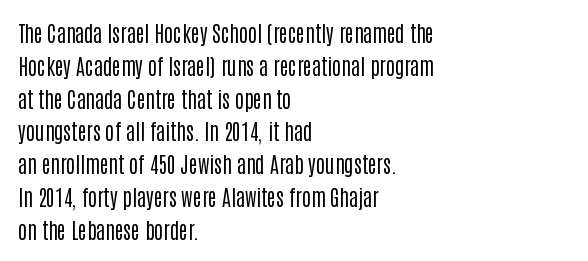
{"italic": "no", "bold": "no", "underline": "no", "align": "left", "line_spacing": "normal", "line_spacing_ratio": 1.56, "letter_spacing": "normal", "letter_spacing_em": 0.0, "glyph_px": 21}
